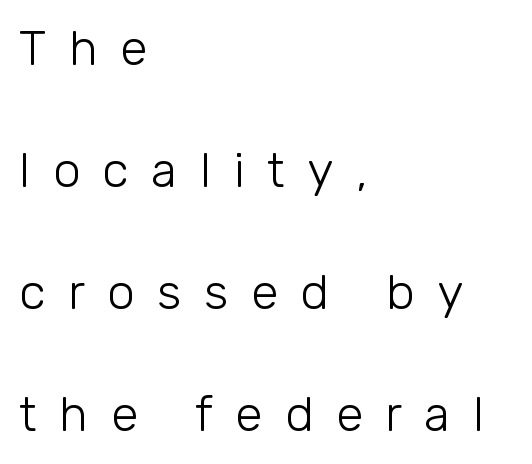
{"serif": "no", "italic": "no", "bold": "no", "weight": "light", "width": "normal", "stroke_contrast": "low", "x_height": "medium", "monospaced": "no", "underline": "no", "align": "left", "line_spacing": "loose", "line_spacing_ratio": 2.49, "letter_spacing": "wide", "letter_spacing_em": 0.46, "glyph_px": 49}
